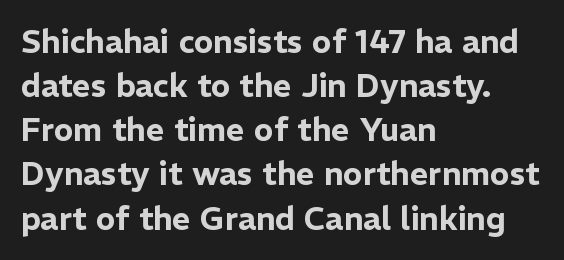
{"serif": "no", "italic": "no", "width": "normal", "stroke_contrast": "low", "x_height": "medium", "monospaced": "no", "underline": "no", "align": "left", "line_spacing": "normal", "line_spacing_ratio": 1.38, "letter_spacing": "normal", "letter_spacing_em": 0.0, "glyph_px": 32}
